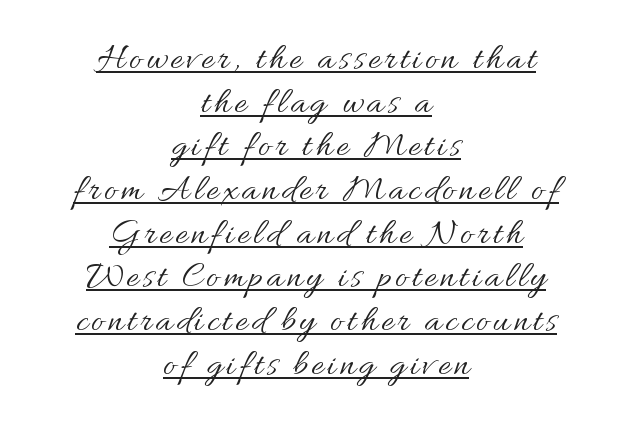
{"bold": "no", "weight": "regular", "width": "normal", "stroke_contrast": "medium", "x_height": "small", "monospaced": "no", "underline": "yes", "align": "center", "line_spacing_ratio": 1.18, "glyph_px": 37}
